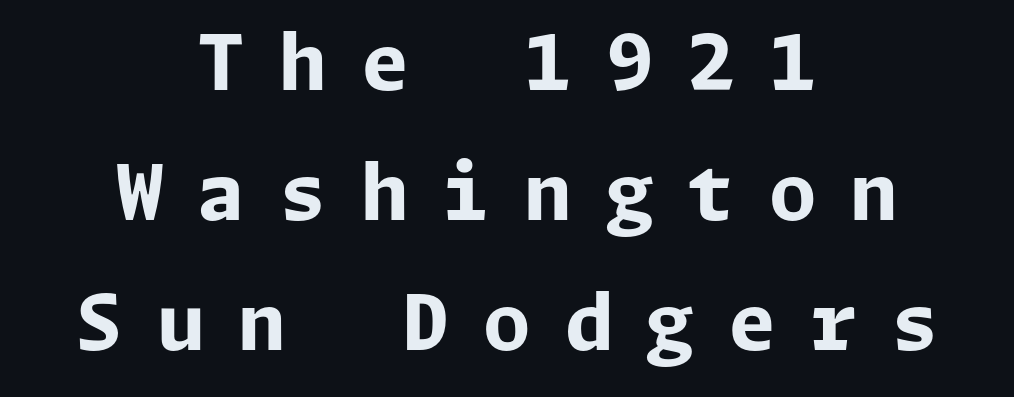
Q: Is the text bold? A: Yes.
Q: Is the text italic (slanted)? A: No, it is upright.
Q: Is the typeface a serif or a sans-serif typeface? A: Sans-serif.
Q: Is the text underlined? A: No.
Q: How is the paragraph aligned? A: Centered.
Q: Is the spacing between letters normal or unusually wide? A: Unusually wide.
Q: Is the spacing between lines tight, normal or loose? A: Normal.
Q: Width (condensed, normal, or wide)? A: Normal.
Q: Stroke contrast? A: Low.
Q: x-height? A: Medium.
